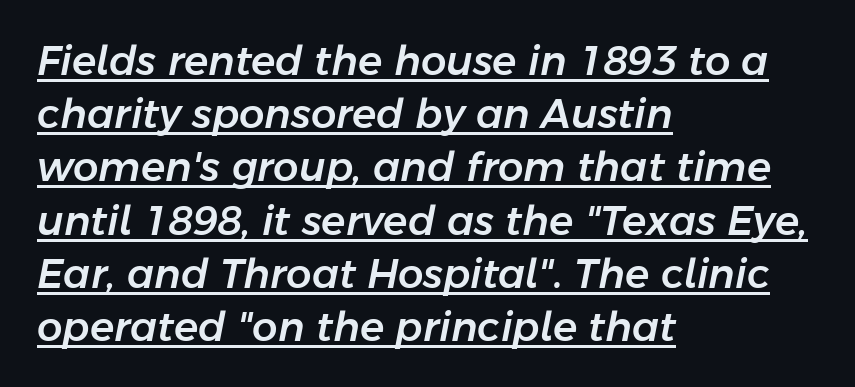
All the whitespace from short lines collects on the right. Look at the tracking — it's just the regular setting, nothing added. The specimen reads as italic at a glance. The lettering is marked with a stroke running underneath it. Students, observe: this is what conventionally led text looks like.
